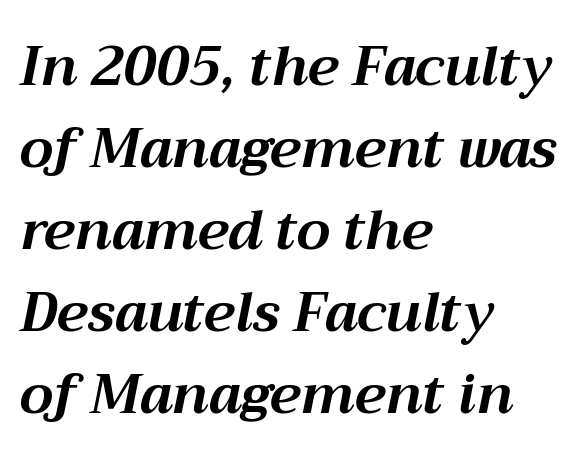
Compared with an ordinary text face, these strokes are far heavier — a full bold. Line beginnings align vertically; line endings do not. The rendering uses natural spacing where letterforms have individual widths. Clear beneath every line of the passage. This sample keeps an unexceptional amount of space between lines. Does the lettering tilt? It does — this is italic.
